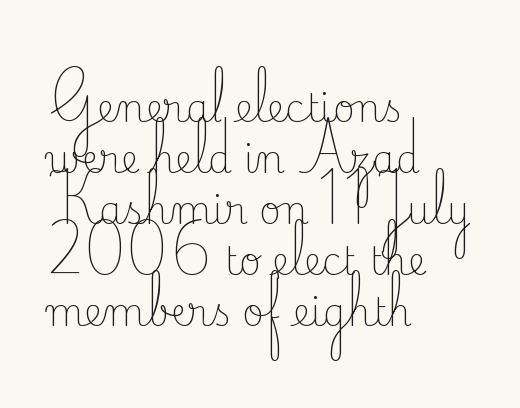
Caption: face not bold, strokes unweighted. Quick note: not italic, upright. How are the letters spaced? Ordinarily, with no added tracking. The rendering uses natural spacing where letterforms have individual widths.
